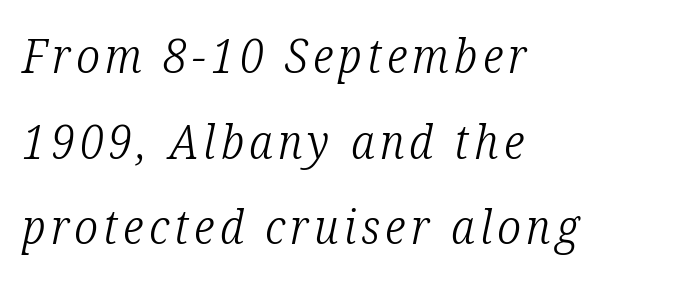
Just letters on the line, the space beneath them empty. Style check: oblique. Short and long lines alike share a common starting point at left. The glyphs in this specimen are seriffed. Is this a heavy cut? Hardly; it is regular or lighter.
